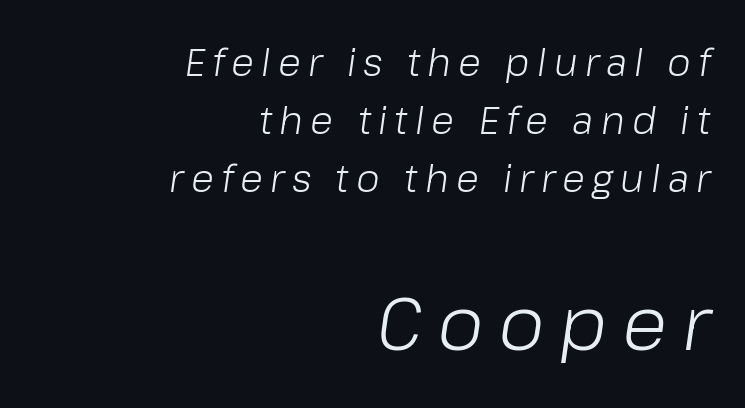
The lower block of text is set noticeably larger than the block above it. This sample keeps an unexceptional amount of space between lines. The passage shown is typed in a proportional face where columns would drift. Type without underlining. Notice how the stems are inclined rather than vertical — that's the hallmark of italics.
